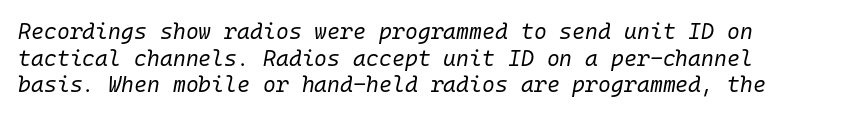
Every character sits at an angle, as italics do. Rule under the text: the space is simply empty. The weight tops out at a normal text grade. Tracking here is standard; glyphs follow each other at the usual distance.
